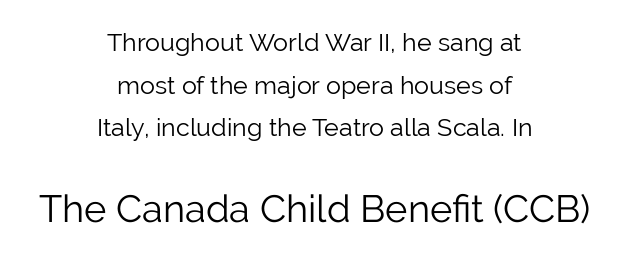
The image shows 38 px light sans-serif type, upright; set centered, line spacing 1.71x, normal letter spacing, not underlined; the second (bottom) block is 1.52x larger; low stroke contrast and a medium x-height.
